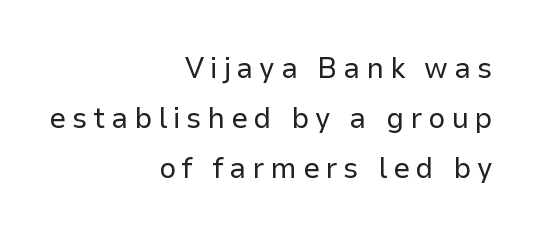
{"serif": "no", "italic": "no", "bold": "no", "weight": "regular", "width": "normal", "stroke_contrast": "low", "x_height": "medium", "monospaced": "no", "underline": "no", "align": "right", "line_spacing": "normal", "line_spacing_ratio": 1.67, "glyph_px": 30}
